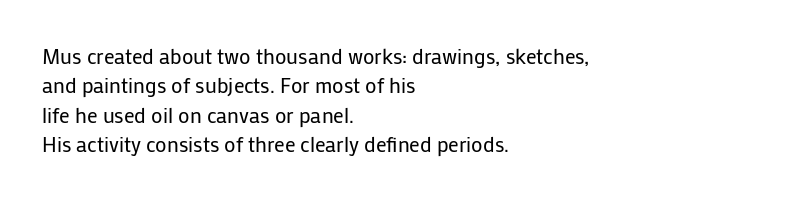
A clean baseline with only descenders dipping below it. If you drew a line through each stem, it would be perfectly vertical. Honestly, the row spacing looks completely unremarkable. Is this a heavy cut? Hardly; it is regular or lighter.
